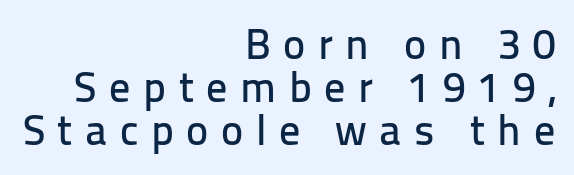
Q: Is the text italic (slanted)? A: No, it is upright.
Q: Is the typeface a serif or a sans-serif typeface? A: Sans-serif.
Q: Is the text underlined? A: No.
Q: How is the paragraph aligned? A: Right-aligned.
Q: Is the spacing between letters normal or unusually wide? A: Unusually wide.
Q: Is the spacing between lines tight, normal or loose? A: Tight.
Q: Width (condensed, normal, or wide)? A: Normal.
Q: Stroke contrast? A: Low.
Q: x-height? A: Medium.
Q: Monospaced? A: No.
